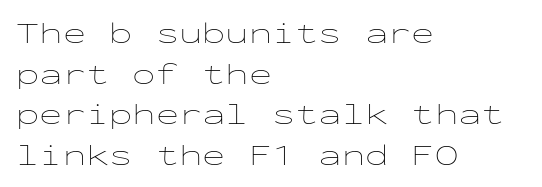
{"italic": "no", "bold": "no", "weight": "thin", "width": "wide", "stroke_contrast": "low", "x_height": "medium", "monospaced": "yes", "underline": "no", "align": "left", "line_spacing": "normal", "line_spacing_ratio": 1.31, "letter_spacing": "normal", "letter_spacing_em": 0.0, "glyph_px": 31}
